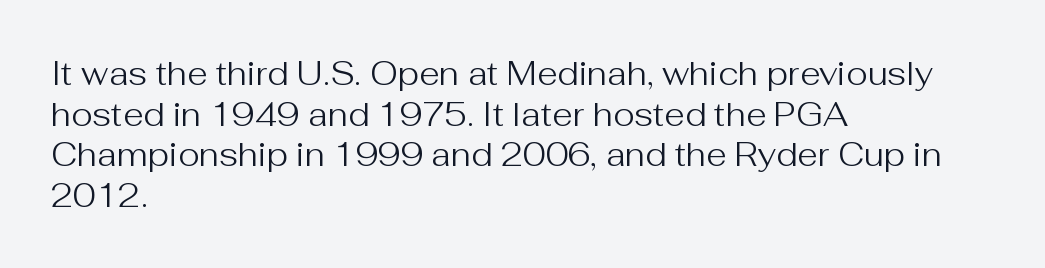
Q: Is the text bold? A: No.
Q: Is the text italic (slanted)? A: No, it is upright.
Q: Is the typeface a serif or a sans-serif typeface? A: Sans-serif.
Q: Is the text underlined? A: No.
Q: How is the paragraph aligned? A: Left-aligned.
Q: Is the spacing between letters normal or unusually wide? A: Normal.
Q: Width (condensed, normal, or wide)? A: Normal.
Q: Stroke contrast? A: Medium.
Q: x-height? A: Medium.
Q: Monospaced? A: No.
